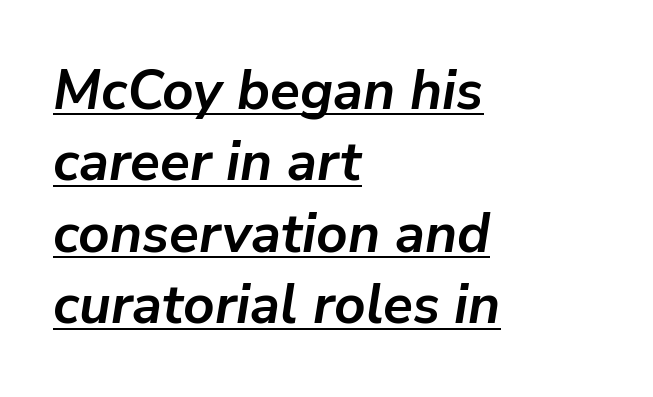
{"italic": "yes", "lean": "right", "slant_degrees": 9, "bold": "yes", "weight": "semibold", "width": "normal", "stroke_contrast": "low", "x_height": "medium", "monospaced": "no", "underline": "yes", "align": "left", "line_spacing": "normal", "line_spacing_ratio": 1.3, "letter_spacing": "normal", "letter_spacing_em": 0.0, "glyph_px": 55}
